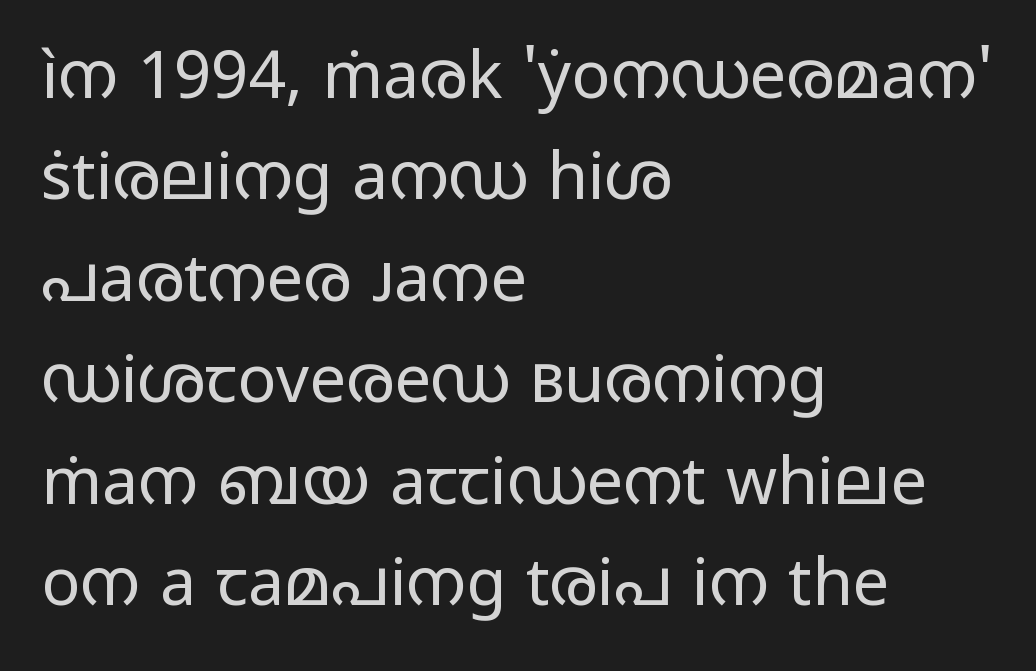
The image shows 65 px regular-weight, wide sans-serif type, upright; set left-aligned, normal line spacing (1.56x), normal letter spacing, not underlined; low stroke contrast and a medium x-height.
